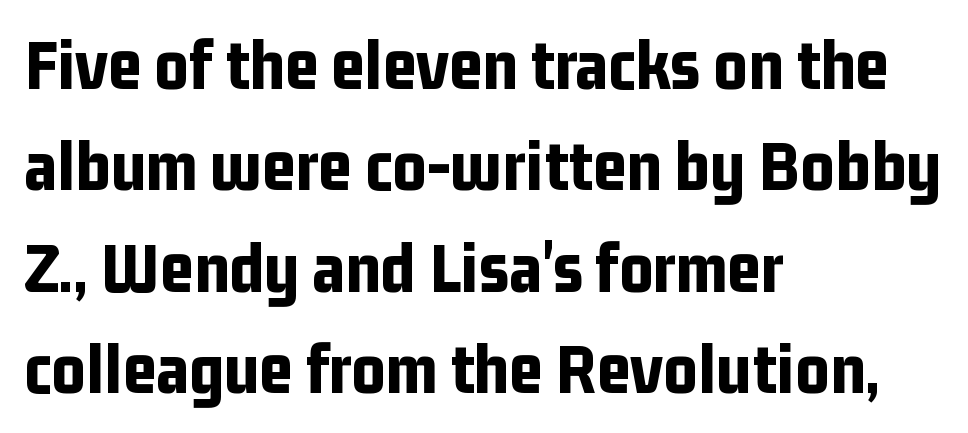
The image shows 73 px bold, condensed sans-serif type, upright; set left-aligned, normal line spacing (1.39x), normal letter spacing, not underlined; low stroke contrast and a medium x-height.
